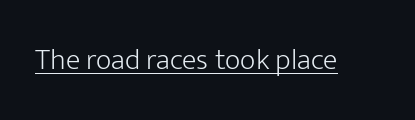
{"serif": "no", "italic": "no", "bold": "no", "weight": "light", "width": "normal", "stroke_contrast": "low", "x_height": "medium", "monospaced": "no", "underline": "yes", "letter_spacing": "normal", "letter_spacing_em": 0.0, "glyph_px": 30}
